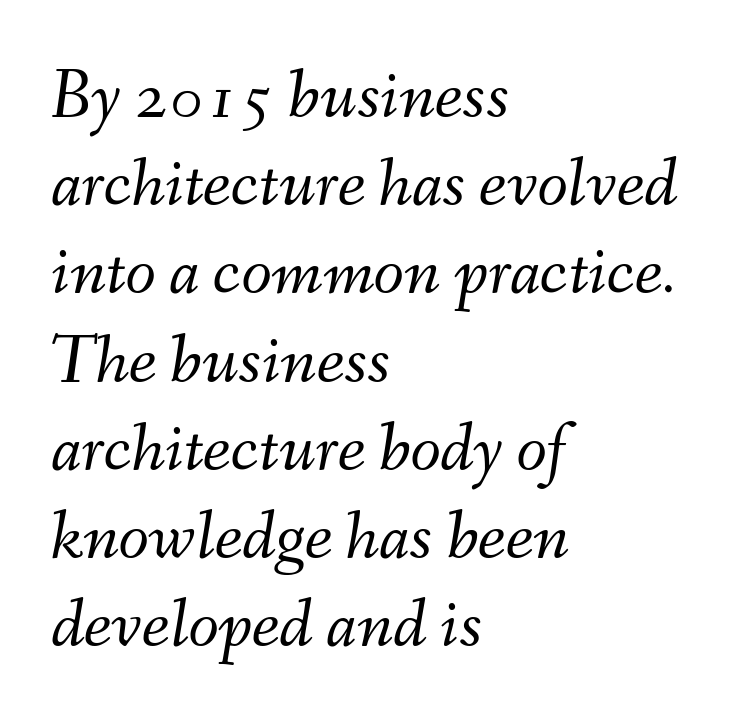
The paragraph shown leans on its left margin. Weight class: somewhere from thin through regular. Is this a fixed-width face? No — the glyphs have proportional, varying widths. Horizontal bands of white between lines are of average thickness.
